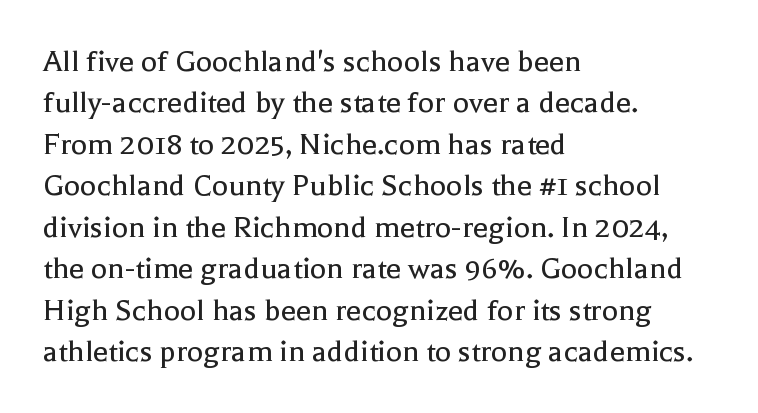
Is the type heavy? It reads as light-to-regular instead. A classic flush-left, rag-right setting is used for this passage. The letters advance in unequal steps, a hallmark of proportional type. Every character sits straight up, as roman type does. You can tell from the footed stems that serif type was used. Inter-character spacing is left at the font's built-in metrics.
